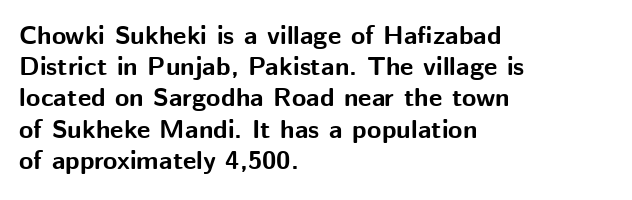
A typesetter would mark this as roman, not italic. The face used here is rendered with its standard letterfit. As a designer I'd log this as weight 700, bold. Underlining? Definitely not there. The text block is weighted toward the left margin, trailing off unevenly rightward.
